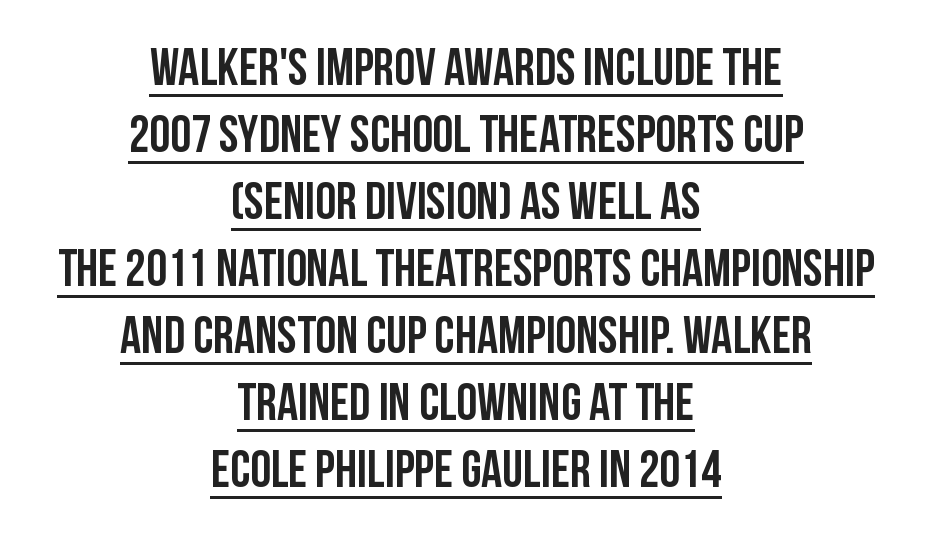
The image shows 52 px condensed sans-serif type, upright; set centered, normal line spacing (1.29x), normal letter spacing, underlined; low stroke contrast and a large x-height.
